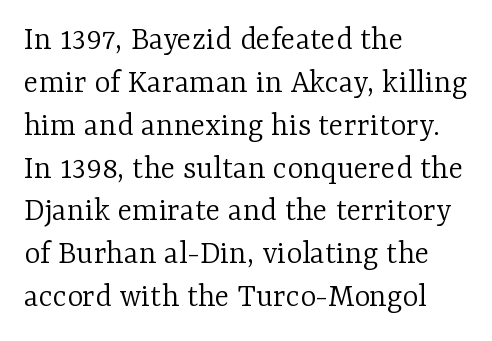
{"serif": "yes", "italic": "no", "bold": "no", "weight": "light", "width": "normal", "stroke_contrast": "low", "x_height": "medium", "monospaced": "no", "underline": "no", "align": "left", "line_spacing": "normal", "line_spacing_ratio": 1.26, "letter_spacing": "normal", "letter_spacing_em": 0.0, "glyph_px": 34}
